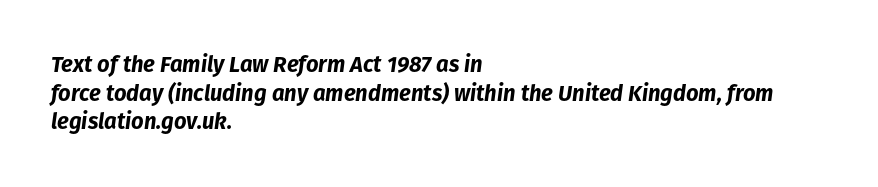
The image shows 22 px bold type, italic (leaning right); set left-aligned, normal line spacing (1.3x), normal letter spacing, not underlined.
